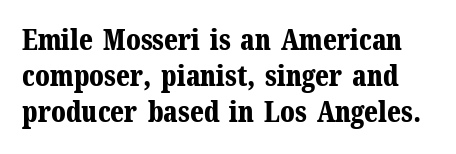
Q: Is the text bold? A: Yes.
Q: Is the text italic (slanted)? A: No, it is upright.
Q: Is the typeface a serif or a sans-serif typeface? A: Serif.
Q: Is the text underlined? A: No.
Q: Is the spacing between letters normal or unusually wide? A: Normal.
Q: Is the spacing between lines tight, normal or loose? A: Normal.
Q: Width (condensed, normal, or wide)? A: Normal.
Q: Stroke contrast? A: Medium.
Q: x-height? A: Medium.
Q: Monospaced? A: No.
